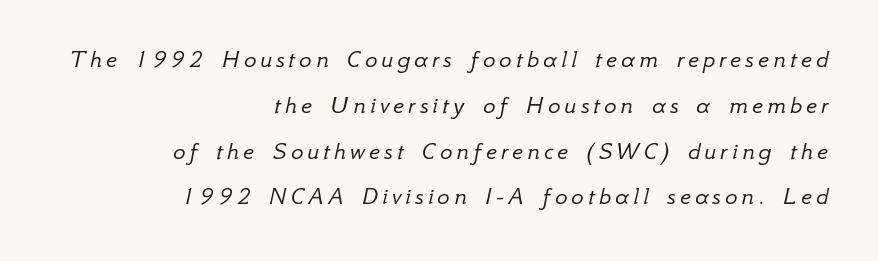
Q: Is the text bold? A: No.
Q: Is the text italic (slanted)? A: Yes, it leans right by about 12 degrees.
Q: Is the text underlined? A: No.
Q: How is the paragraph aligned? A: Right-aligned.
